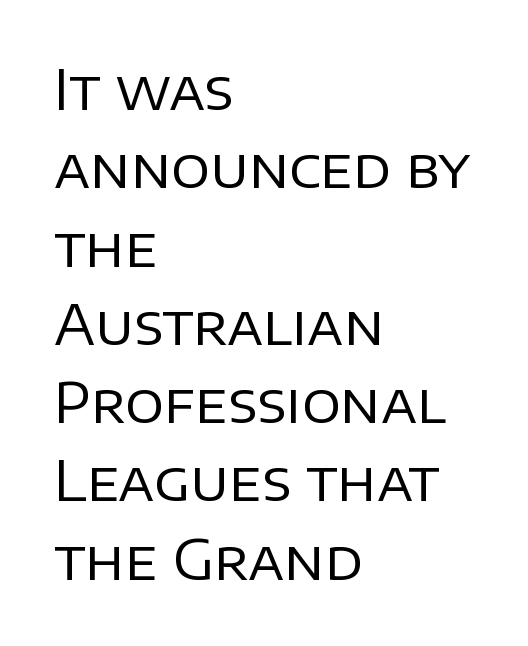
Q: Is the text bold? A: No.
Q: Is the text italic (slanted)? A: No, it is upright.
Q: Is the typeface a serif or a sans-serif typeface? A: Sans-serif.
Q: Is the text underlined? A: No.
Q: How is the paragraph aligned? A: Left-aligned.
Q: Is the spacing between letters normal or unusually wide? A: Normal.
Q: Is the spacing between lines tight, normal or loose? A: Normal.
Q: Width (condensed, normal, or wide)? A: Normal.
Q: Stroke contrast? A: Low.
Q: x-height? A: Large.
Q: Monospaced? A: No.
